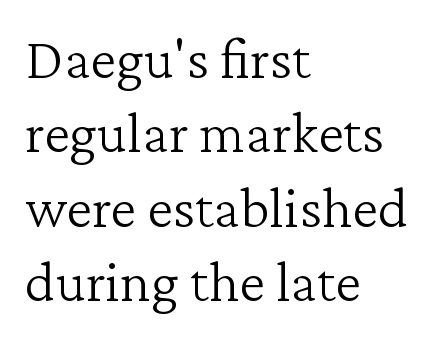
Q: Is the text bold? A: No.
Q: Is the text italic (slanted)? A: No, it is upright.
Q: Is the typeface a serif or a sans-serif typeface? A: Serif.
Q: Is the text underlined? A: No.
Q: How is the paragraph aligned? A: Left-aligned.
Q: Is the spacing between letters normal or unusually wide? A: Normal.
Q: Is the spacing between lines tight, normal or loose? A: Normal.
Q: Width (condensed, normal, or wide)? A: Normal.
Q: Stroke contrast? A: Low.
Q: x-height? A: Medium.
Q: Monospaced? A: No.
